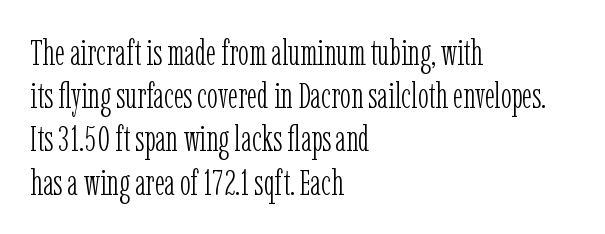
Q: Is the text bold? A: No.
Q: Is the text italic (slanted)? A: No, it is upright.
Q: Is the typeface a serif or a sans-serif typeface? A: Serif.
Q: Is the text underlined? A: No.
Q: How is the paragraph aligned? A: Left-aligned.
Q: Is the spacing between letters normal or unusually wide? A: Normal.
Q: Width (condensed, normal, or wide)? A: Condensed.
Q: Stroke contrast? A: Low.
Q: x-height? A: Medium.
Q: Monospaced? A: No.
